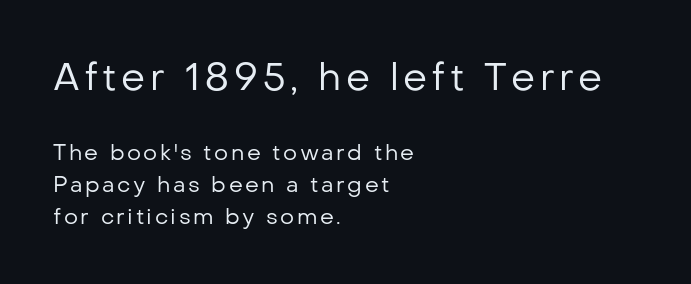
{"serif": "no", "italic": "no", "bold": "no", "weight": "regular", "width": "normal", "stroke_contrast": "low", "x_height": "medium", "monospaced": "no", "underline": "no", "align": "left", "line_spacing": "normal", "line_spacing_ratio": 1.46, "larger_block": "first", "size_ratio": 1.73, "glyph_px": 38}
